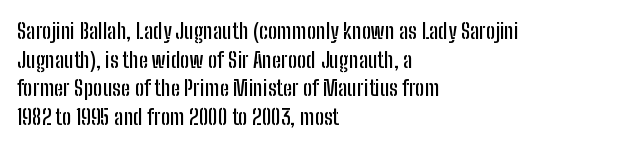
The image shows 22 px text type, upright; set left-aligned, normal line spacing (1.3x), normal letter spacing, not underlined.
